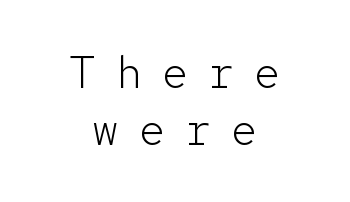
The image shows 44 px light sans-serif type, upright, monospaced; set centered, normal line spacing (1.29x), unusually wide letter spacing (+0.45 em), not underlined; low stroke contrast and a medium x-height.
